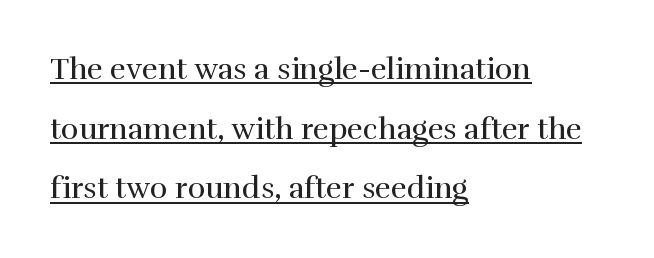
Q: Is the text bold? A: No.
Q: Is the text italic (slanted)? A: No, it is upright.
Q: Is the typeface a serif or a sans-serif typeface? A: Serif.
Q: Is the text underlined? A: Yes.
Q: How is the paragraph aligned? A: Left-aligned.
Q: Is the spacing between letters normal or unusually wide? A: Normal.
Q: Is the spacing between lines tight, normal or loose? A: Loose.
Q: Width (condensed, normal, or wide)? A: Normal.
Q: Stroke contrast? A: High.
Q: x-height? A: Medium.
Q: Monospaced? A: No.
